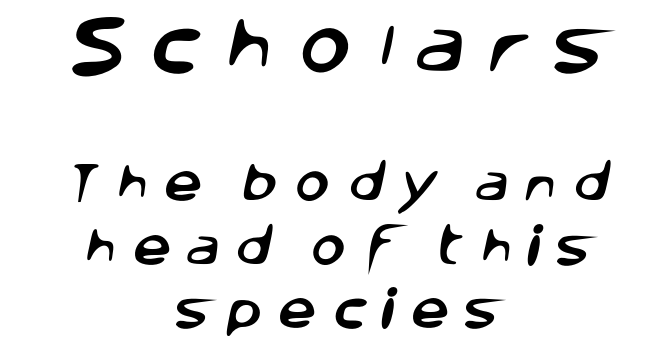
{"serif": "no", "width": "normal", "stroke_contrast": "low", "x_height": "large", "monospaced": "no", "underline": "no", "align": "center", "line_spacing": "normal", "line_spacing_ratio": 1.48, "letter_spacing": "wide", "letter_spacing_em": 0.35, "larger_block": "first", "size_ratio": 1.49, "glyph_px": 64}
